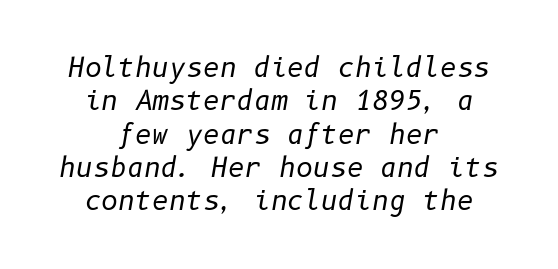
Q: Is the text bold? A: No.
Q: Is the text italic (slanted)? A: Yes, it leans right by about 10 degrees.
Q: Is the text underlined? A: No.
Q: How is the paragraph aligned? A: Centered.
Q: Is the spacing between letters normal or unusually wide? A: Normal.
Q: Is the spacing between lines tight, normal or loose? A: Normal.
